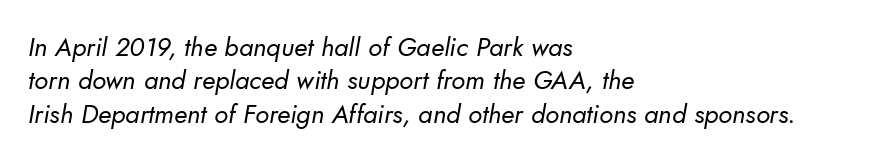
The image shows 26 px text type; set left-aligned, normal line spacing (1.28x), normal letter spacing, not underlined.
